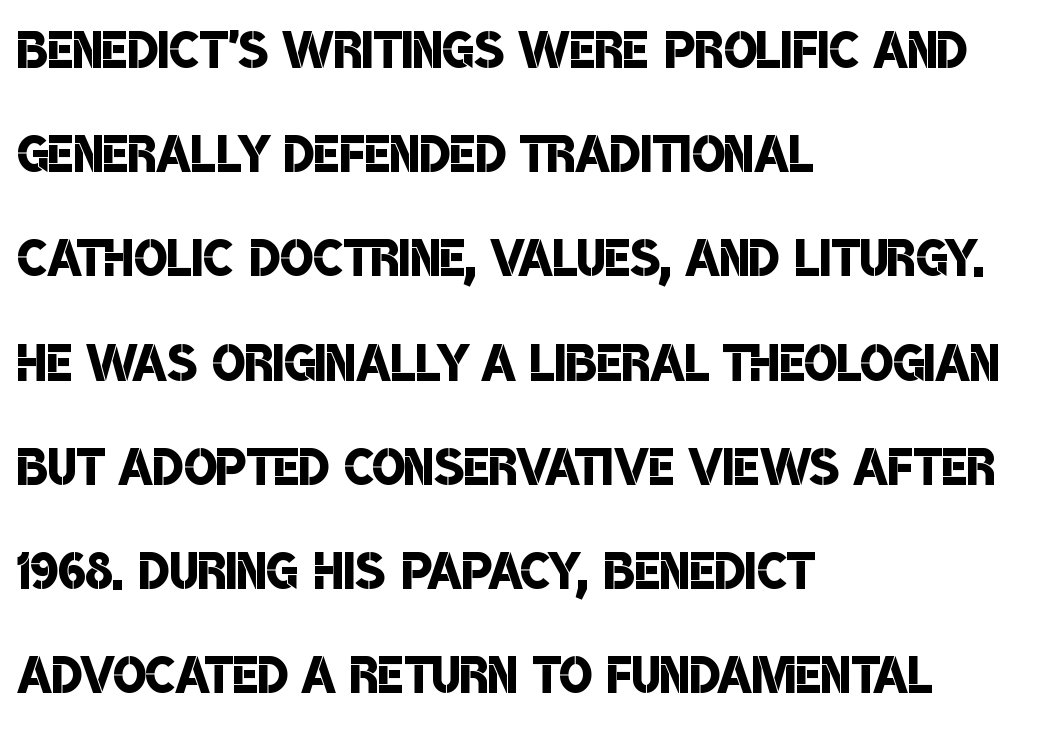
{"serif": "no", "bold": "semi", "weight": "semibold", "width": "condensed", "stroke_contrast": "low", "x_height": "large", "monospaced": "no", "underline": "no", "align": "left", "line_spacing": "normal", "line_spacing_ratio": 1.51, "letter_spacing": "normal", "letter_spacing_em": 0.0, "glyph_px": 69}
